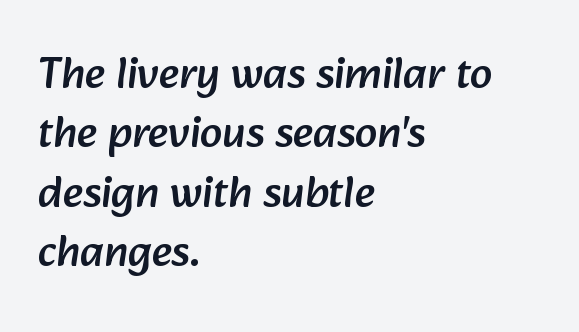
Q: Is the typeface a serif or a sans-serif typeface? A: Sans-serif.
Q: Is the text underlined? A: No.
Q: How is the paragraph aligned? A: Left-aligned.
Q: Is the spacing between letters normal or unusually wide? A: Normal.
Q: Is the spacing between lines tight, normal or loose? A: Normal.
Q: Width (condensed, normal, or wide)? A: Normal.
Q: Stroke contrast? A: Low.
Q: x-height? A: Medium.
Q: Monospaced? A: No.
